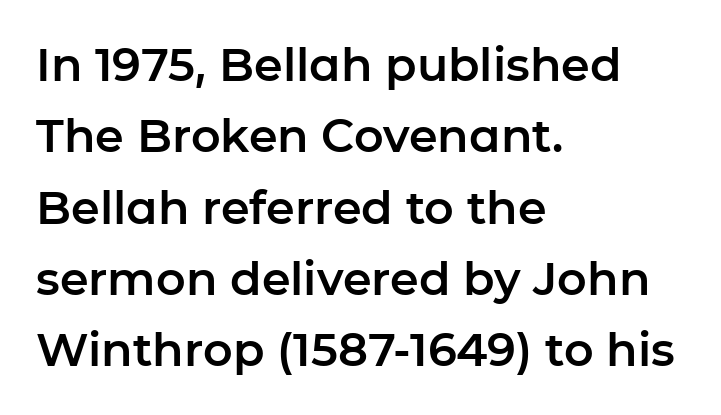
The image shows 46 px sans-serif type, upright; set left-aligned, normal line spacing (1.55x), normal letter spacing, not underlined; low stroke contrast and a medium x-height.
